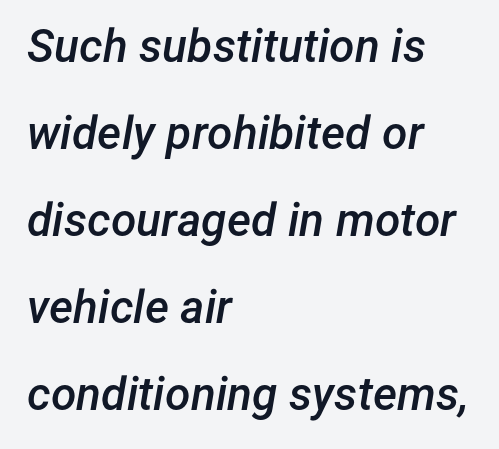
Q: Is the text bold? A: Semi-bold.
Q: Is the text italic (slanted)? A: Yes, it leans right by about 12 degrees.
Q: Is the text underlined? A: No.
Q: How is the paragraph aligned? A: Left-aligned.
Q: Is the spacing between letters normal or unusually wide? A: Normal.
Q: Width (condensed, normal, or wide)? A: Normal.
Q: Stroke contrast? A: Low.
Q: x-height? A: Medium.
Q: Monospaced? A: No.
